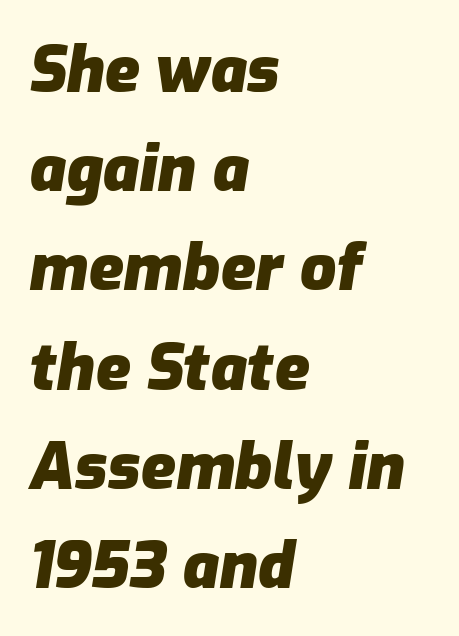
{"italic": "yes", "lean": "right", "slant_degrees": 9, "bold": "yes", "weight": "heavy", "width": "normal", "stroke_contrast": "low", "x_height": "medium", "monospaced": "no", "underline": "no", "align": "left", "line_spacing": "normal", "line_spacing_ratio": 1.55, "letter_spacing": "normal", "letter_spacing_em": 0.0, "glyph_px": 64}
